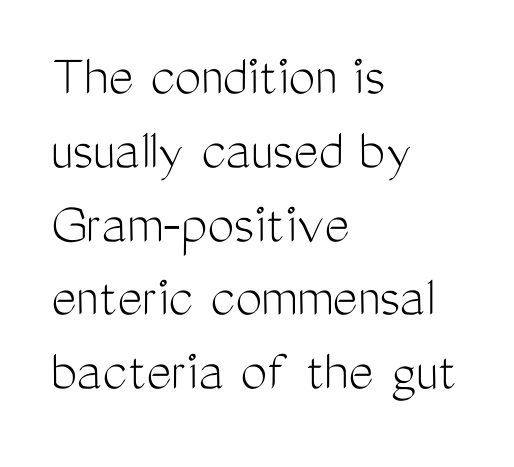
Ordinary non-slanted type is in use. Glance below the letters and you will spot only blank space. The setting favours the left margin, as ordinary paragraphs usually do. This sample has the flowing, uneven cadence of proportional lettering. Students, note that the glyphs here touch the page at normal intervals.
